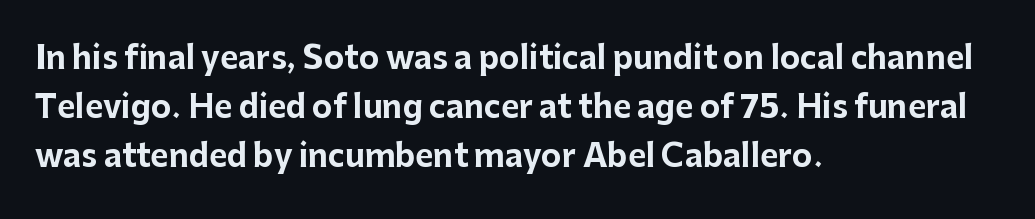
Q: Is the text bold? A: Yes.
Q: Is the text italic (slanted)? A: No, it is upright.
Q: Is the typeface a serif or a sans-serif typeface? A: Sans-serif.
Q: Is the text underlined? A: No.
Q: How is the paragraph aligned? A: Left-aligned.
Q: Is the spacing between letters normal or unusually wide? A: Normal.
Q: Is the spacing between lines tight, normal or loose? A: Normal.
Q: Width (condensed, normal, or wide)? A: Normal.
Q: Stroke contrast? A: Low.
Q: x-height? A: Medium.
Q: Monospaced? A: No.
